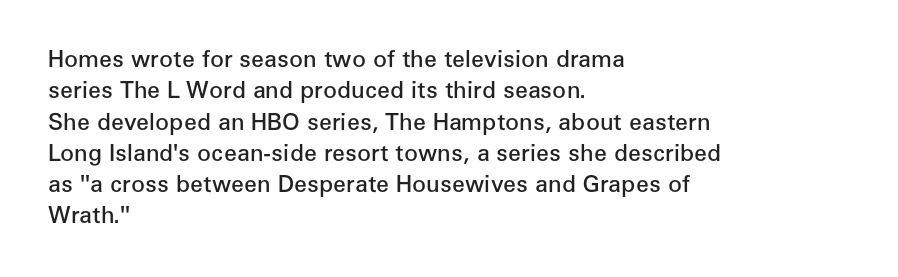
Q: Is the text bold? A: Semi-bold.
Q: Is the text italic (slanted)? A: No, it is upright.
Q: Is the text underlined? A: No.
Q: How is the paragraph aligned? A: Left-aligned.
Q: Is the spacing between letters normal or unusually wide? A: Normal.
Q: Is the spacing between lines tight, normal or loose? A: Normal.
